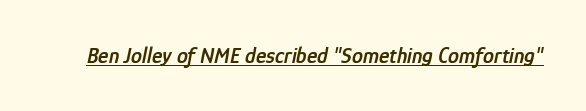
Q: Is the text bold? A: Semi-bold.
Q: Is the text italic (slanted)? A: Yes, it leans right by about 12 degrees.
Q: Is the text underlined? A: Yes.
Q: Is the spacing between letters normal or unusually wide? A: Normal.
